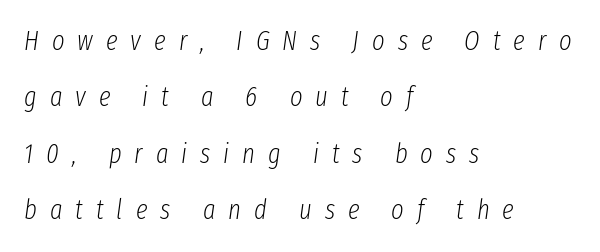
The image shows 27 px text type, italic (leaning right); set left-aligned, loose line spacing (2.09x), unusually wide letter spacing (+0.48 em), not underlined.
